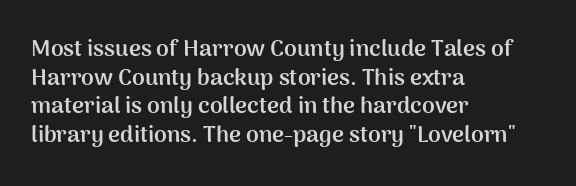
Q: Is the text bold? A: Yes.
Q: Is the text italic (slanted)? A: No, it is upright.
Q: Is the text underlined? A: No.
Q: How is the paragraph aligned? A: Left-aligned.
Q: Is the spacing between letters normal or unusually wide? A: Normal.
